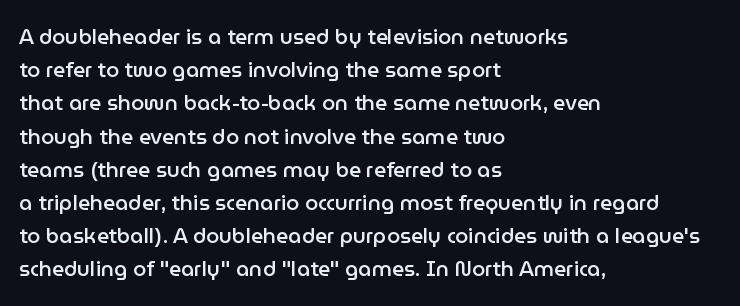
The image shows 21 px text type, upright; set left-aligned, normal line spacing (1.58x), normal letter spacing, not underlined.
